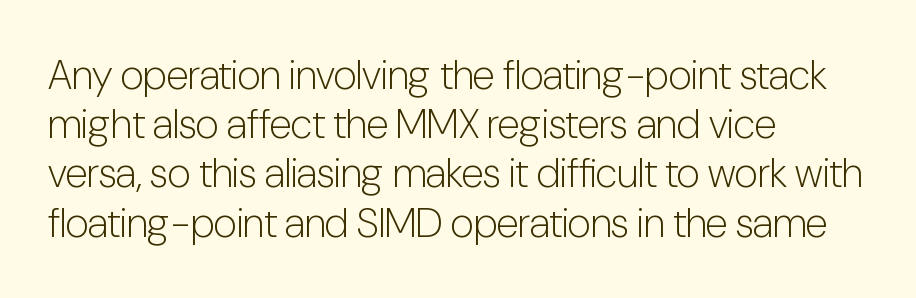
{"serif": "no", "italic": "no", "bold": "no", "weight": "light", "width": "condensed", "stroke_contrast": "low", "x_height": "medium", "monospaced": "no", "underline": "no", "align": "left", "line_spacing_ratio": 1.2, "letter_spacing": "normal", "letter_spacing_em": 0.0, "glyph_px": 41}
